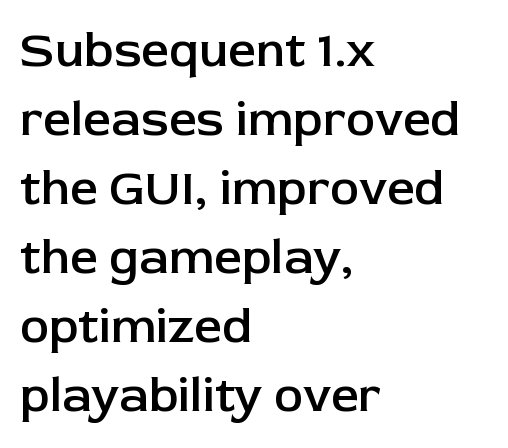
The image shows 49 px semibold sans-serif type, upright; set left-aligned, normal line spacing (1.41x), normal letter spacing, not underlined; low stroke contrast and a medium x-height.
